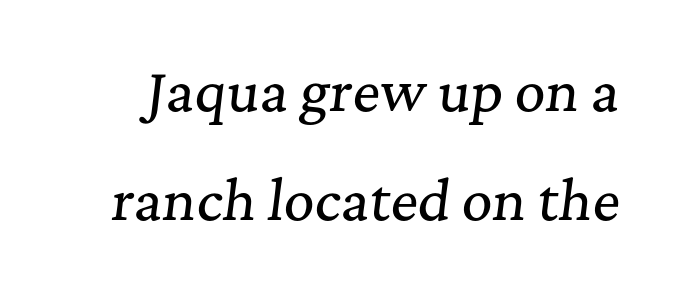
Q: Is the text italic (slanted)? A: Yes, it leans right by about 7 degrees.
Q: Is the typeface a serif or a sans-serif typeface? A: Serif.
Q: Is the text underlined? A: No.
Q: Is the spacing between letters normal or unusually wide? A: Normal.
Q: Is the spacing between lines tight, normal or loose? A: Loose.
Q: Width (condensed, normal, or wide)? A: Normal.
Q: Stroke contrast? A: Medium.
Q: x-height? A: Medium.
Q: Monospaced? A: No.
